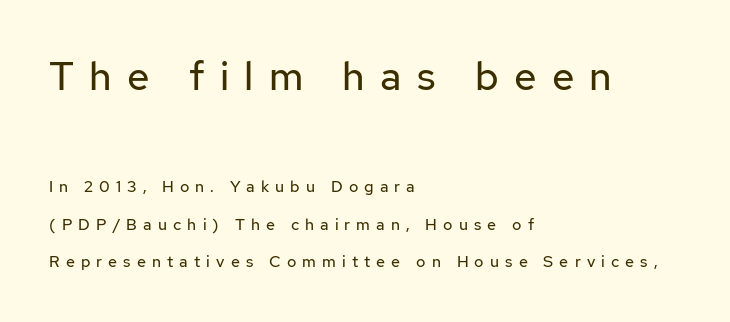
Looks like regular typesetting: each glyph gets only the width it needs. A typesetter would label this face a sans. Vertical strokes here are truly vertical. Quick note: underline off.
